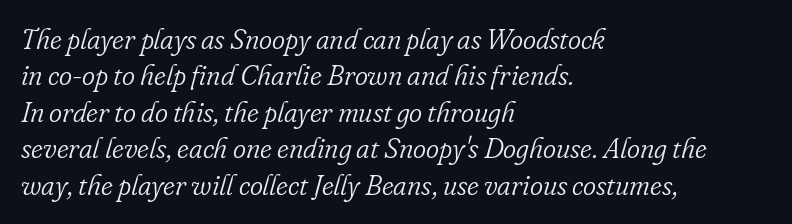
Which margin do the lines hug? The left one — the right edge is uneven. Tracking here is standard; glyphs follow each other at the usual distance. Each letter's strokes conclude with small projecting serifs. Is this a heavy cut? Hardly; it is regular or lighter.
